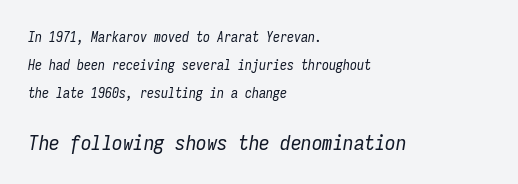
Q: Is the text bold? A: No.
Q: Is the text italic (slanted)? A: Yes, it leans right by about 9 degrees.
Q: Is the text underlined? A: No.
Q: How is the paragraph aligned? A: Left-aligned.
Q: Is the spacing between letters normal or unusually wide? A: Normal.
Q: Is the spacing between lines tight, normal or loose? A: Loose.
Q: Which block of text is set in a larger size, the first (top) or the second (bottom)? A: The second (bottom) one.
